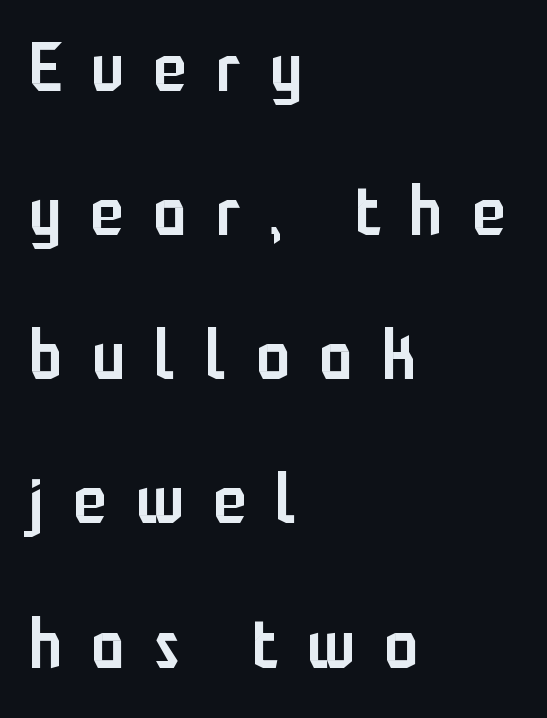
The strokes are fattened partway — semibold, not bold. One glance says open: line gaps are wider than usual. Ascenders rise straight up at ninety degrees. The tracking jumps out immediately: characters are airy and widely separated.
